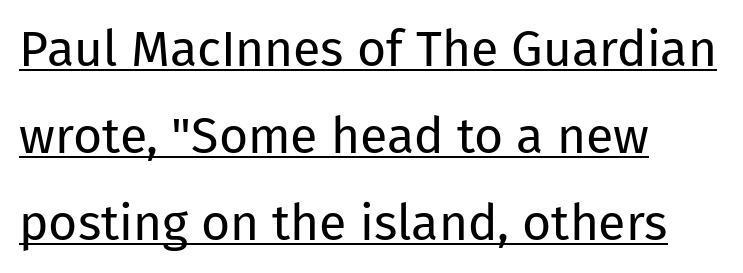
{"serif": "no", "italic": "no", "bold": "no", "weight": "regular", "width": "normal", "stroke_contrast": "low", "x_height": "medium", "monospaced": "no", "underline": "yes", "align": "left", "line_spacing_ratio": 1.74, "letter_spacing": "normal", "letter_spacing_em": 0.0, "glyph_px": 50}
